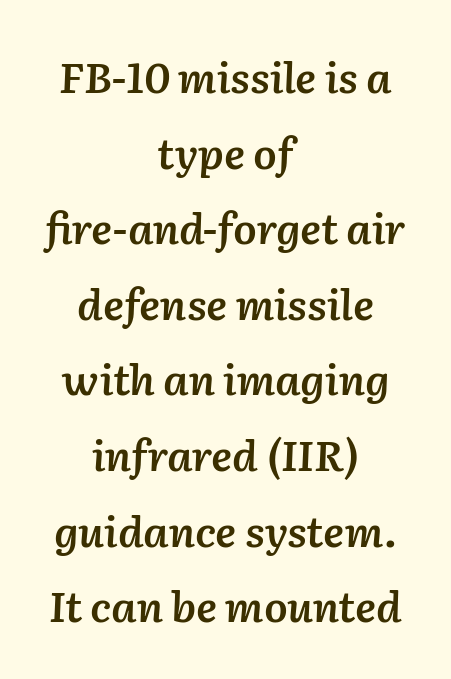
The image shows 42 px semibold type, italic (leaning right); set centered, line spacing 1.8x, normal letter spacing, not underlined; low stroke contrast and a medium x-height.
